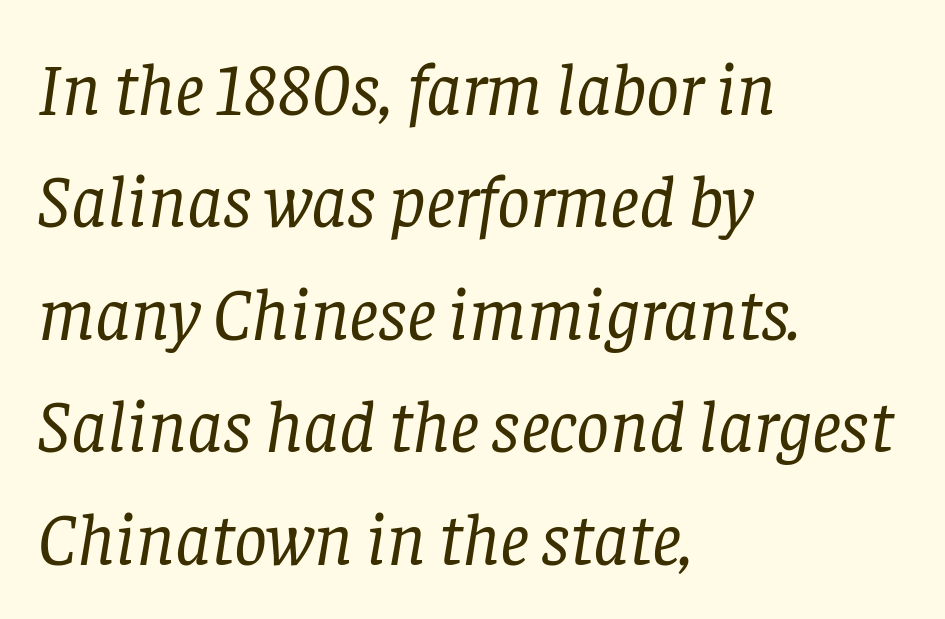
The image shows 73 px regular-weight serif type, italic (leaning right); set left-aligned, normal line spacing (1.54x), normal letter spacing, not underlined; low stroke contrast and a large x-height.
